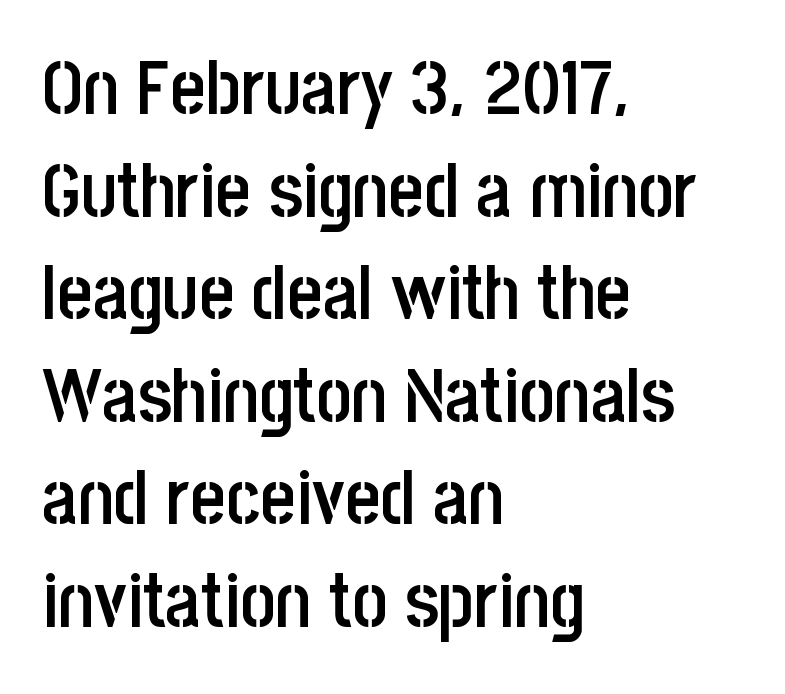
The paragraph has a hard left edge and a soft right edge. No extra tracking has been applied to these lines. The glyphs in this specimen are sans serif. This rendering features lettering with no underline. Its strokes are somewhat broadened, the hallmark of semibold type. The passage shown is typed in a proportional face where columns would drift.
